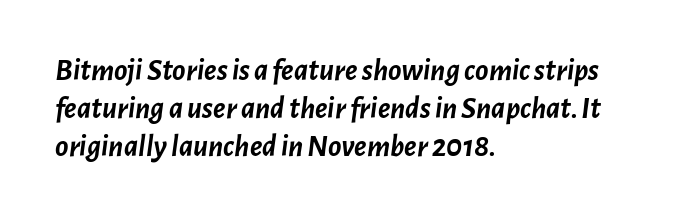
The image shows 31 px semibold type, italic (leaning right); set left-aligned, line spacing 1.22x, normal letter spacing, not underlined; low stroke contrast and a medium x-height.
